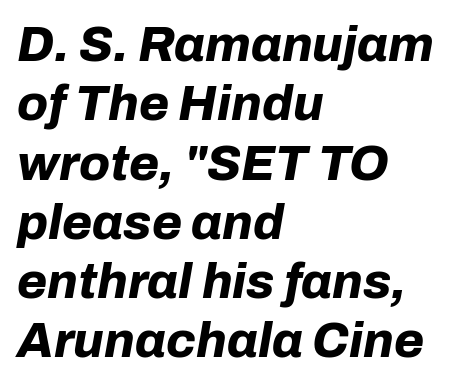
{"italic": "yes", "lean": "right", "slant_degrees": 10, "bold": "yes", "weight": "bold", "width": "normal", "stroke_contrast": "low", "x_height": "medium", "monospaced": "no", "underline": "no", "align": "left", "line_spacing_ratio": 1.21, "letter_spacing": "normal", "letter_spacing_em": 0.0, "glyph_px": 49}
